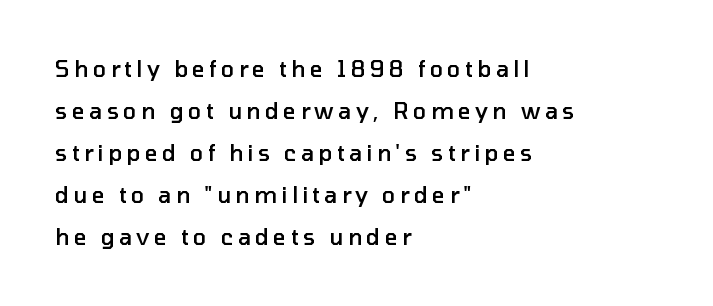
{"italic": "no", "bold": "semi", "underline": "no", "align": "left", "line_spacing": "loose", "line_spacing_ratio": 1.91, "letter_spacing": "wide", "letter_spacing_em": 0.2, "glyph_px": 22}
